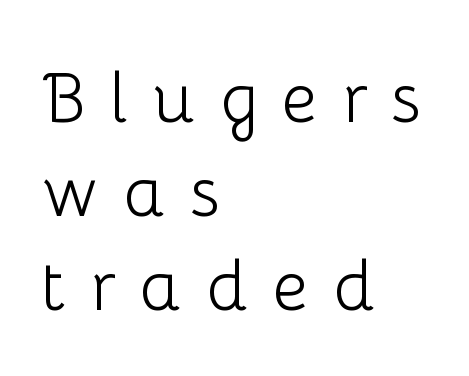
Rule under the text: the space is simply empty. In terms of letterform style, serifs are entirely absent. The text block is weighted toward the left margin, trailing off unevenly rightward. Rows of type keep a routine distance in the vertical direction. This sample has the flowing, uneven cadence of proportional lettering. The letters stand upright; this is a roman face.
